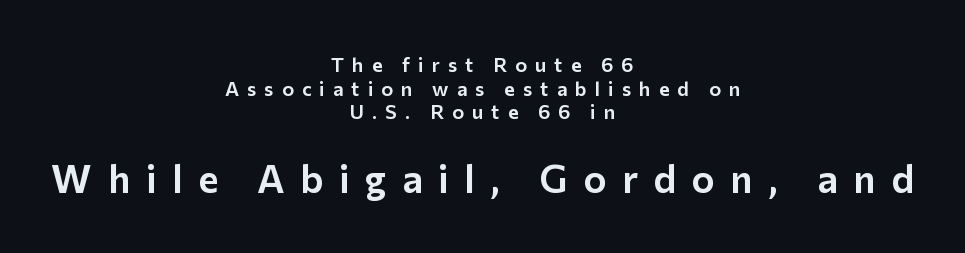
Q: Is the text italic (slanted)? A: No, it is upright.
Q: Is the typeface a serif or a sans-serif typeface? A: Sans-serif.
Q: Is the text underlined? A: No.
Q: How is the paragraph aligned? A: Centered.
Q: Is the spacing between letters normal or unusually wide? A: Unusually wide.
Q: Which block of text is set in a larger size, the first (top) or the second (bottom)? A: The second (bottom) one.
Q: Width (condensed, normal, or wide)? A: Normal.
Q: Stroke contrast? A: Low.
Q: x-height? A: Medium.
Q: Monospaced? A: No.
